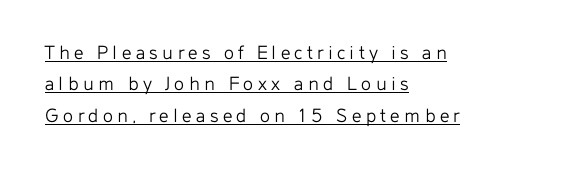
Posture: vertical. The tracking jumps out immediately: characters are airy and widely separated. These characters rest on top of a visible drawn line. This rendering uses left alignment, leaving the right contour irregular. Horizontal bands of white between lines are of average thickness. Compared with a typical body face, this is equally light or lighter still.
